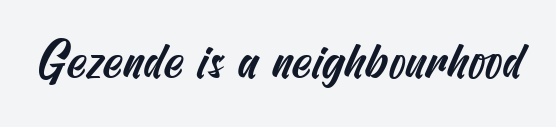
The letterforms sit shoulder to shoulder at normal distance. The rendering shows plain stroke endings on the letterforms — a sans-serif design. The words here are not underlined.
